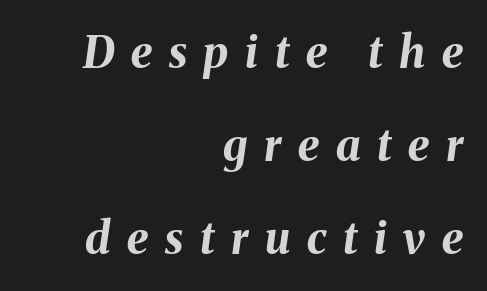
{"italic": "yes", "lean": "right", "slant_degrees": 8, "bold": "yes", "weight": "bold", "width": "normal", "stroke_contrast": "medium", "x_height": "medium", "monospaced": "no", "underline": "no", "align": "right", "line_spacing": "loose", "line_spacing_ratio": 2.11, "letter_spacing": "wide", "letter_spacing_em": 0.38, "glyph_px": 44}
